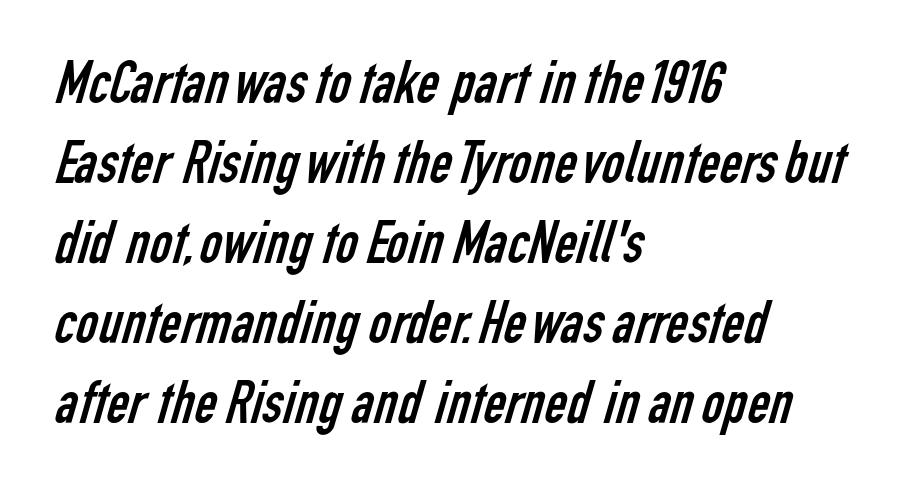
{"serif": "no", "bold": "no", "weight": "regular", "width": "condensed", "stroke_contrast": "low", "x_height": "medium", "monospaced": "no", "underline": "no", "align": "left", "line_spacing": "normal", "line_spacing_ratio": 1.31, "letter_spacing": "normal", "letter_spacing_em": 0.0, "glyph_px": 61}
